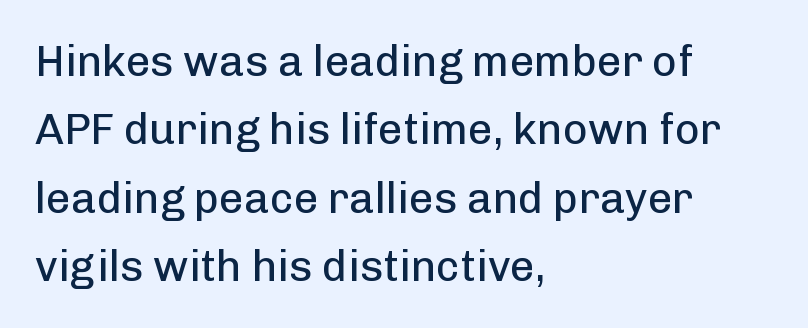
Q: Is the text bold? A: No.
Q: Is the text italic (slanted)? A: No, it is upright.
Q: Is the typeface a serif or a sans-serif typeface? A: Sans-serif.
Q: Is the text underlined? A: No.
Q: How is the paragraph aligned? A: Left-aligned.
Q: Is the spacing between letters normal or unusually wide? A: Normal.
Q: Is the spacing between lines tight, normal or loose? A: Normal.
Q: Width (condensed, normal, or wide)? A: Normal.
Q: Stroke contrast? A: Low.
Q: x-height? A: Medium.
Q: Monospaced? A: No.
